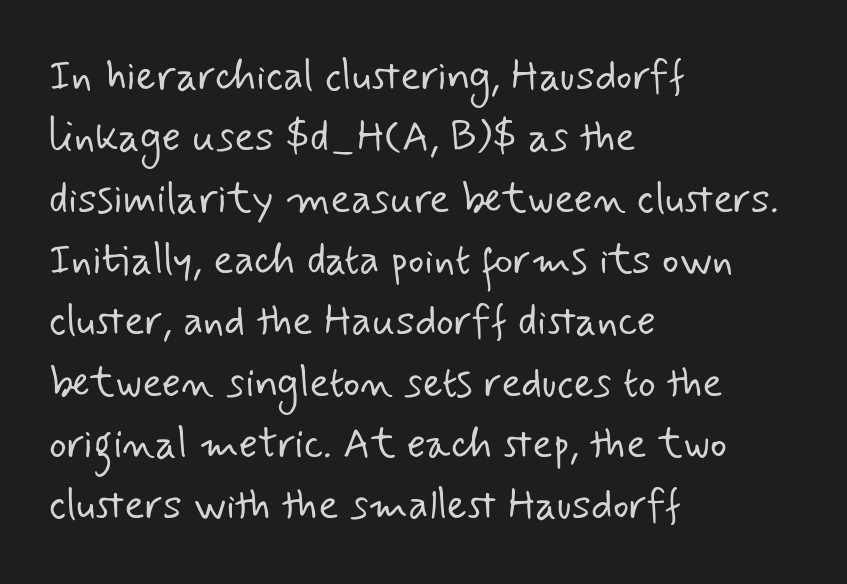
{"serif": "no", "bold": "no", "weight": "light", "width": "normal", "stroke_contrast": "low", "x_height": "small", "monospaced": "no", "underline": "no", "align": "left", "line_spacing": "normal", "line_spacing_ratio": 1.46, "letter_spacing": "normal", "letter_spacing_em": 0.0, "glyph_px": 42}
